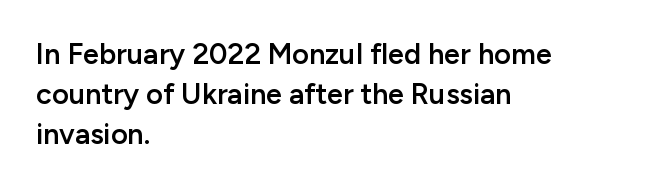
Q: Is the text bold? A: Semi-bold.
Q: Is the text italic (slanted)? A: No, it is upright.
Q: Is the typeface a serif or a sans-serif typeface? A: Sans-serif.
Q: Is the text underlined? A: No.
Q: How is the paragraph aligned? A: Left-aligned.
Q: Is the spacing between letters normal or unusually wide? A: Normal.
Q: Is the spacing between lines tight, normal or loose? A: Normal.
Q: Width (condensed, normal, or wide)? A: Normal.
Q: Stroke contrast? A: Low.
Q: x-height? A: Medium.
Q: Monospaced? A: No.
